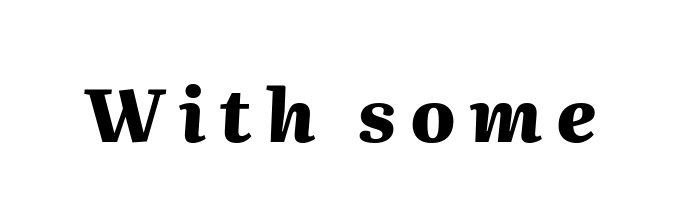
Q: Is the text bold? A: Yes.
Q: Is the text italic (slanted)? A: Yes, it leans right by about 2 degrees.
Q: Is the text underlined? A: No.
Q: Width (condensed, normal, or wide)? A: Normal.
Q: Stroke contrast? A: Medium.
Q: x-height? A: Medium.
Q: Monospaced? A: No.
